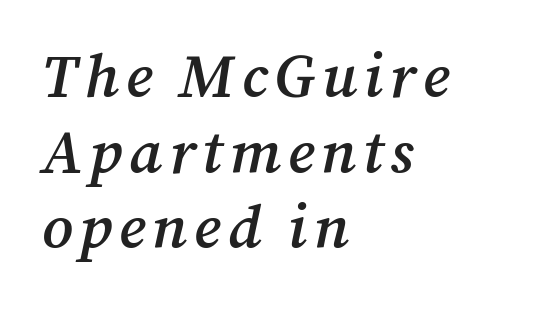
Q: Is the text bold? A: Semi-bold.
Q: Is the text italic (slanted)? A: Yes, it leans right by about 12 degrees.
Q: Is the typeface a serif or a sans-serif typeface? A: Serif.
Q: Is the text underlined? A: No.
Q: How is the paragraph aligned? A: Left-aligned.
Q: Width (condensed, normal, or wide)? A: Normal.
Q: Stroke contrast? A: Medium.
Q: x-height? A: Medium.
Q: Monospaced? A: No.
